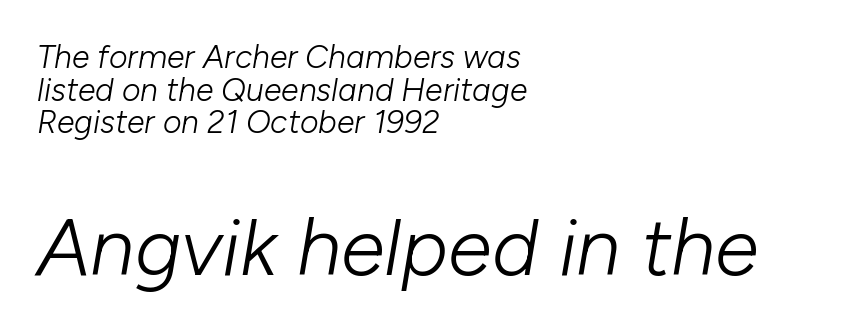
Varying glyph widths throughout — classic text-font behaviour. Quick note: interline space is minimal. Think standard paragraph weight, or any step lighter than that. The string is rendered with underlining switched off.
